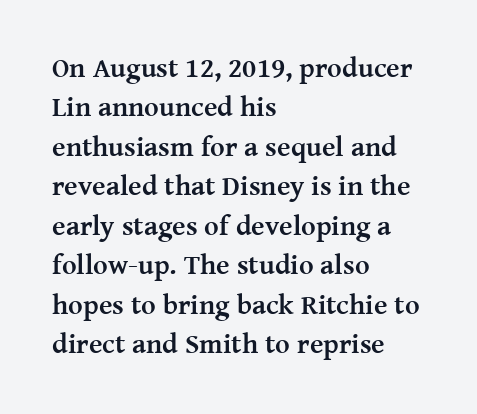
{"serif": "yes", "italic": "no", "bold": "yes", "weight": "semibold", "width": "normal", "stroke_contrast": "medium", "x_height": "medium", "monospaced": "no", "underline": "no", "align": "left", "line_spacing": "normal", "line_spacing_ratio": 1.41, "letter_spacing": "normal", "letter_spacing_em": 0.0, "glyph_px": 28}
